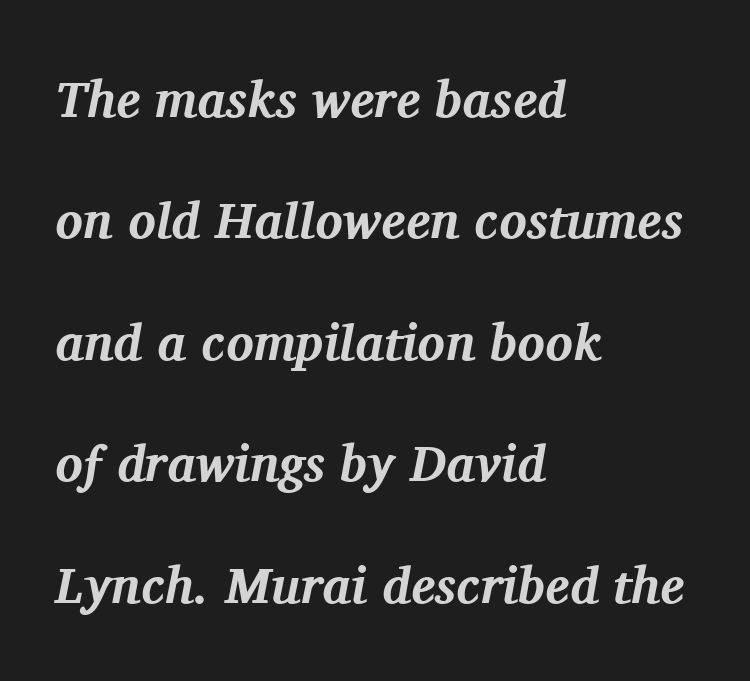
Q: Is the text bold? A: Yes.
Q: Is the text italic (slanted)? A: Yes, it leans right by about 11 degrees.
Q: Is the typeface a serif or a sans-serif typeface? A: Serif.
Q: Is the text underlined? A: No.
Q: How is the paragraph aligned? A: Left-aligned.
Q: Is the spacing between letters normal or unusually wide? A: Normal.
Q: Is the spacing between lines tight, normal or loose? A: Loose.
Q: Width (condensed, normal, or wide)? A: Normal.
Q: Stroke contrast? A: Medium.
Q: x-height? A: Medium.
Q: Monospaced? A: No.
